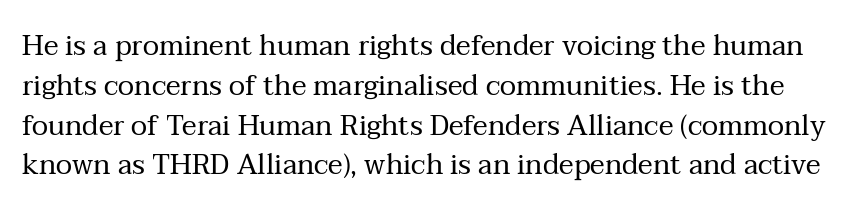
{"serif": "yes", "italic": "no", "bold": "no", "weight": "regular", "width": "normal", "stroke_contrast": "medium", "x_height": "medium", "monospaced": "no", "underline": "no", "line_spacing": "normal", "line_spacing_ratio": 1.42, "letter_spacing": "normal", "letter_spacing_em": 0.0, "glyph_px": 28}
